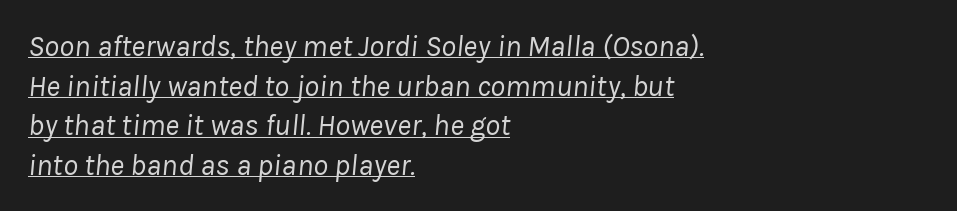
The image shows 30 px regular-weight type, italic (leaning right); set left-aligned, normal line spacing (1.32x), normal letter spacing, underlined; low stroke contrast and a medium x-height.
